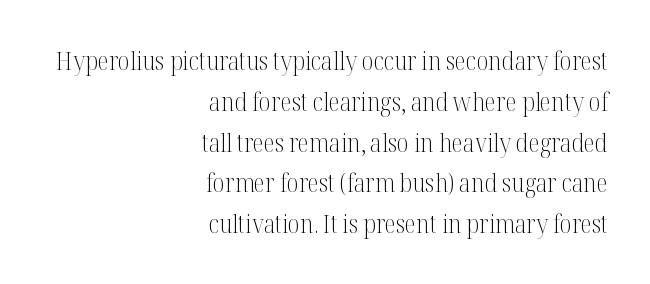
These lines were composed using upright roman letters. A normal amount of white space separates one row of letters from the next. The letterforms sit at book weight or below. Honestly, there is no underline to notice here at all.
